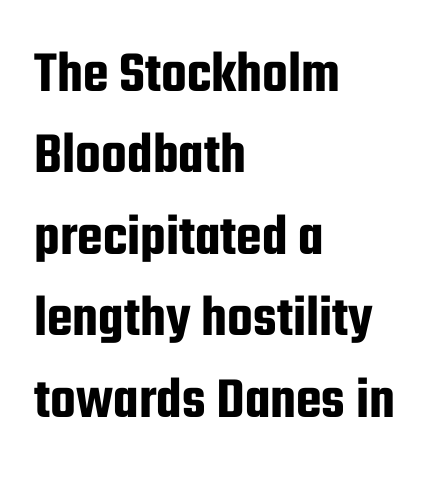
The image shows 59 px condensed sans-serif type, upright; set left-aligned, normal line spacing (1.38x), normal letter spacing, not underlined; low stroke contrast and a medium x-height.
